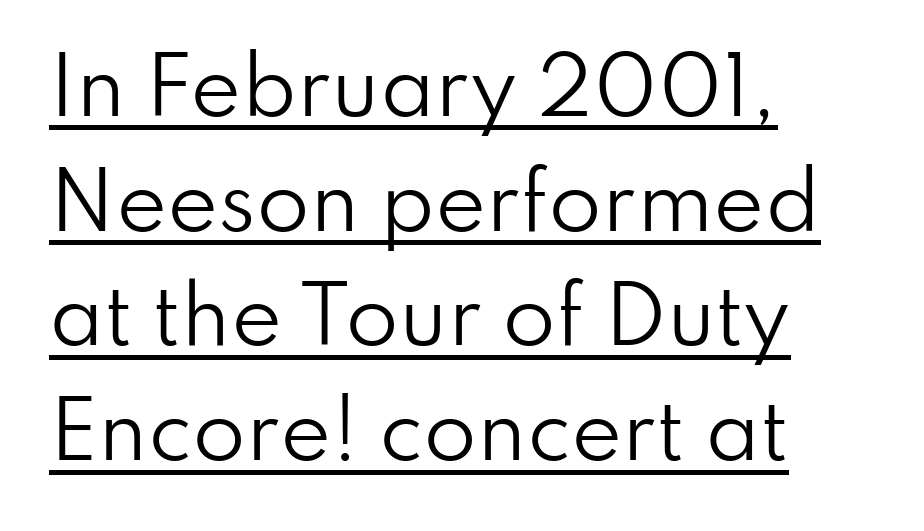
{"serif": "no", "italic": "no", "bold": "no", "weight": "regular", "width": "normal", "stroke_contrast": "low", "x_height": "small", "monospaced": "no", "underline": "yes", "align": "left", "line_spacing": "normal", "line_spacing_ratio": 1.49, "letter_spacing": "normal", "letter_spacing_em": 0.0, "glyph_px": 77}
